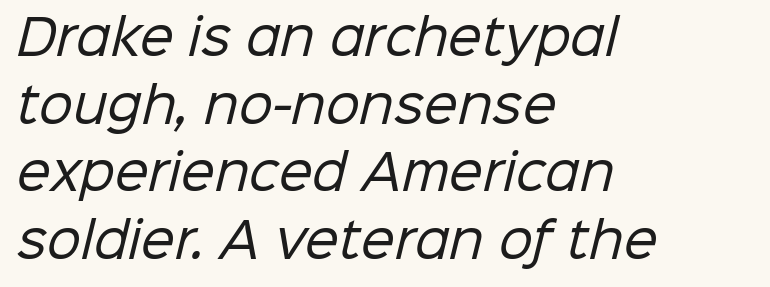
The image shows 48 px regular-weight sans-serif type; set left-aligned, normal line spacing (1.41x), normal letter spacing, not underlined; low stroke contrast and a medium x-height.
